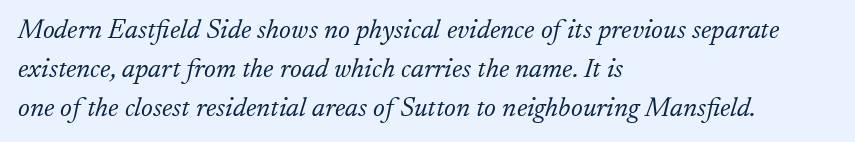
Q: Is the text bold? A: No.
Q: Is the text italic (slanted)? A: Yes, it leans right by about 17 degrees.
Q: Is the text underlined? A: No.
Q: How is the paragraph aligned? A: Left-aligned.
Q: Is the spacing between letters normal or unusually wide? A: Normal.
Q: Is the spacing between lines tight, normal or loose? A: Normal.
